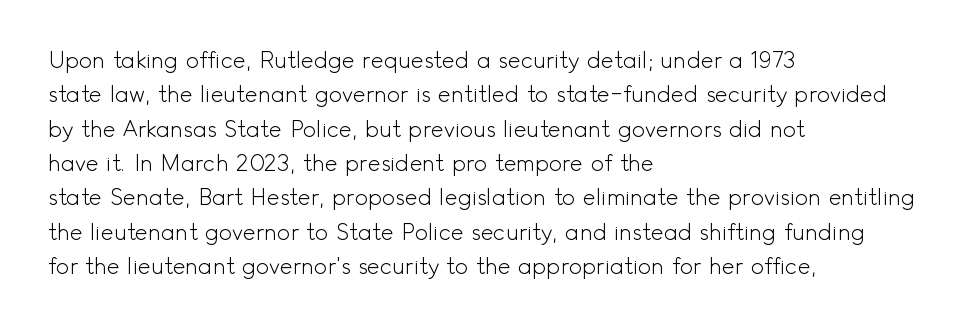
The specimen reads as upright at a glance. Is the stroke heavy? The answer is a plain regular-or-lighter. Clear beneath every line of the passage. Notice how descenders clear the ascenders below comfortably — that's standard leading.
